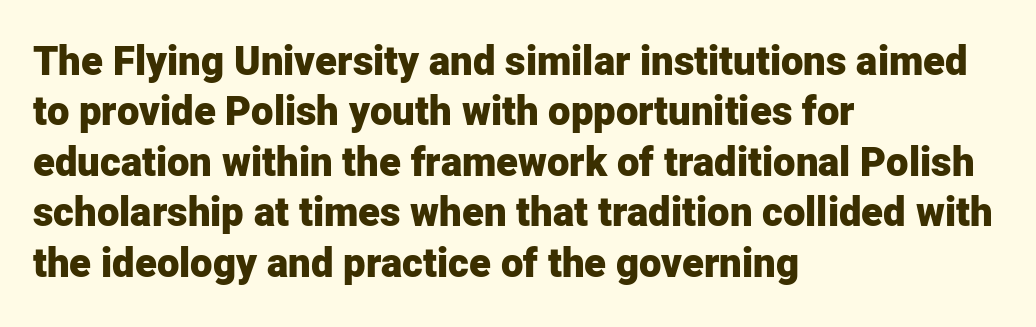
The image shows 40 px heavy sans-serif type, upright; set left-aligned, normal line spacing (1.26x), normal letter spacing, not underlined; low stroke contrast and a medium x-height.
